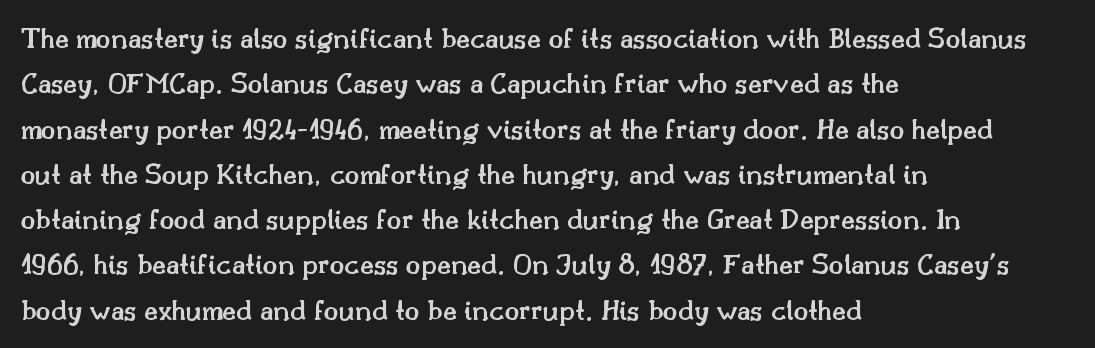
{"serif": "yes", "italic": "no", "bold": "semi", "weight": "semibold", "width": "normal", "stroke_contrast": "medium", "x_height": "small", "monospaced": "no", "underline": "no", "align": "left", "line_spacing": "normal", "line_spacing_ratio": 1.51, "letter_spacing": "normal", "letter_spacing_em": 0.0, "glyph_px": 30}
